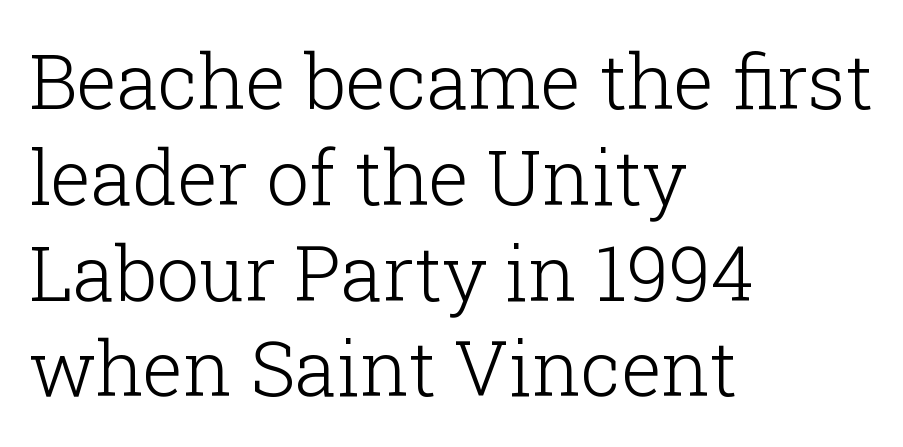
It's the straight-up-and-down kind of type. The block of text has a typical density, with ordinary space between rows. In CSS terms this would be text-align: left. Do the characters align in a grid? No, the font is proportional.
